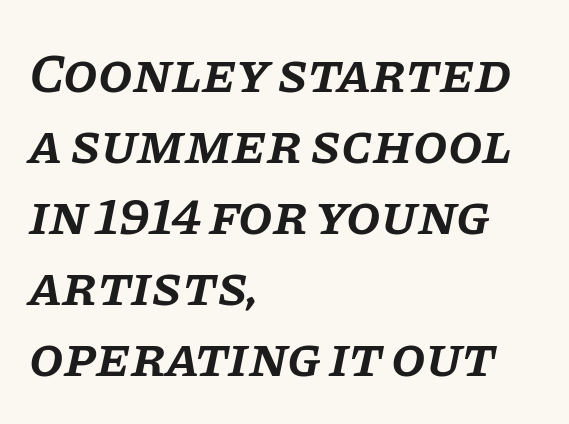
The font family rendered here belongs to the serif group. Caption: semibold face, moderately heavy strokes. Reading down the block, your eye returns to a fixed left position each line. Words float on clear page, feet unadorned. One glance says typical: line gaps are just what's usual. The letters advance in unequal steps, a hallmark of proportional type.
